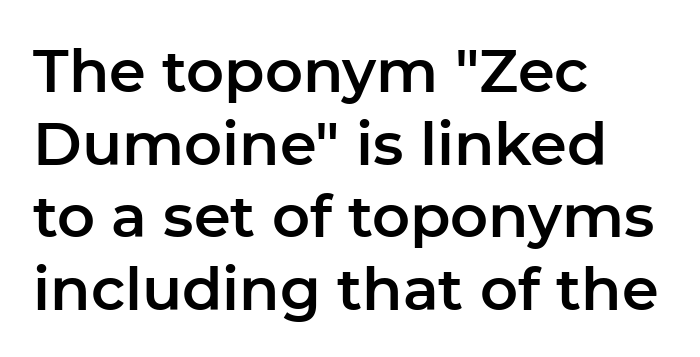
Q: Is the text italic (slanted)? A: No, it is upright.
Q: Is the typeface a serif or a sans-serif typeface? A: Sans-serif.
Q: Is the text underlined? A: No.
Q: How is the paragraph aligned? A: Left-aligned.
Q: Is the spacing between letters normal or unusually wide? A: Normal.
Q: Width (condensed, normal, or wide)? A: Normal.
Q: Stroke contrast? A: Low.
Q: x-height? A: Medium.
Q: Monospaced? A: No.
